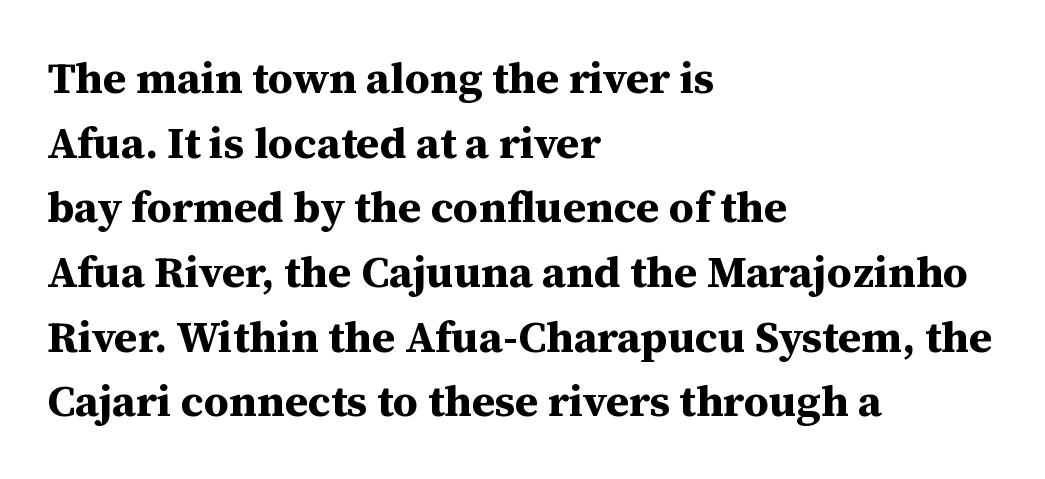
Q: Is the text bold? A: Yes.
Q: Is the text italic (slanted)? A: No, it is upright.
Q: Is the typeface a serif or a sans-serif typeface? A: Serif.
Q: Is the text underlined? A: No.
Q: How is the paragraph aligned? A: Left-aligned.
Q: Is the spacing between letters normal or unusually wide? A: Normal.
Q: Is the spacing between lines tight, normal or loose? A: Normal.
Q: Width (condensed, normal, or wide)? A: Normal.
Q: Stroke contrast? A: Medium.
Q: x-height? A: Medium.
Q: Monospaced? A: No.
